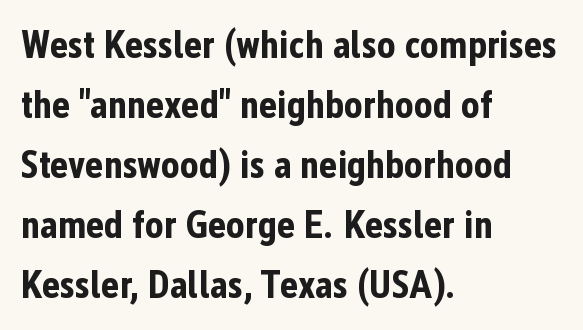
Q: Is the text bold? A: Yes.
Q: Is the text italic (slanted)? A: No, it is upright.
Q: Is the typeface a serif or a sans-serif typeface? A: Sans-serif.
Q: Is the text underlined? A: No.
Q: How is the paragraph aligned? A: Left-aligned.
Q: Is the spacing between letters normal or unusually wide? A: Normal.
Q: Is the spacing between lines tight, normal or loose? A: Normal.
Q: Width (condensed, normal, or wide)? A: Condensed.
Q: Stroke contrast? A: Low.
Q: x-height? A: Medium.
Q: Monospaced? A: No.
